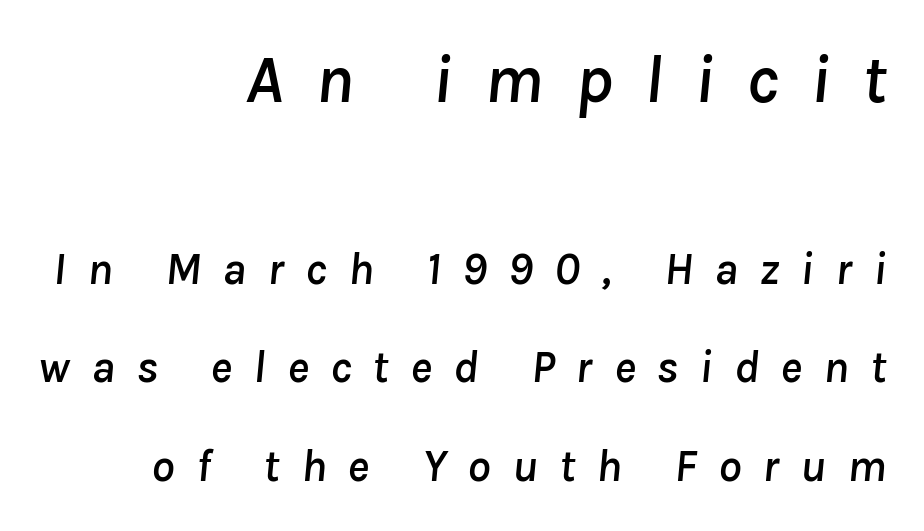
The image shows 69 px text type, italic (leaning right); set right-aligned, loose line spacing (2.14x), unusually wide letter spacing (+0.46 em), not underlined; the first (top) block is 1.5x larger; low stroke contrast and a medium x-height.
